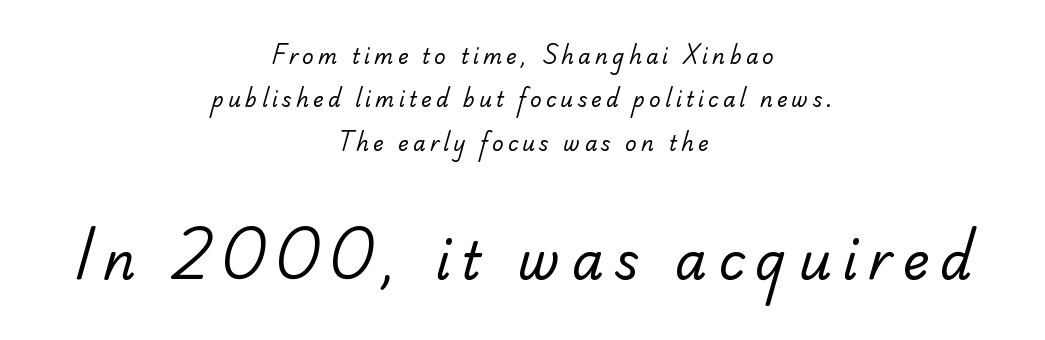
Q: Is the text bold? A: No.
Q: Is the typeface a serif or a sans-serif typeface? A: Sans-serif.
Q: Is the text underlined? A: No.
Q: How is the paragraph aligned? A: Centered.
Q: Is the spacing between letters normal or unusually wide? A: Unusually wide.
Q: Is the spacing between lines tight, normal or loose? A: Loose.
Q: Which block of text is set in a larger size, the first (top) or the second (bottom)? A: The second (bottom) one.
Q: Width (condensed, normal, or wide)? A: Normal.
Q: Stroke contrast? A: Low.
Q: x-height? A: Small.
Q: Monospaced? A: No.
